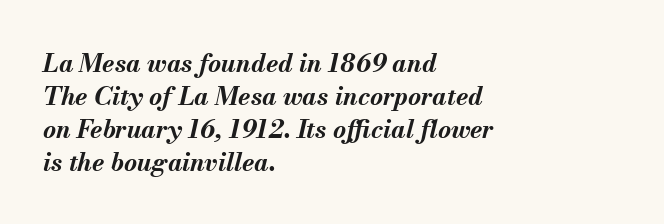
{"italic": "yes", "lean": "right", "slant_degrees": 13, "bold": "yes", "underline": "no", "align": "left", "line_spacing": "normal", "line_spacing_ratio": 1.32, "letter_spacing": "normal", "letter_spacing_em": 0.0, "glyph_px": 25}
